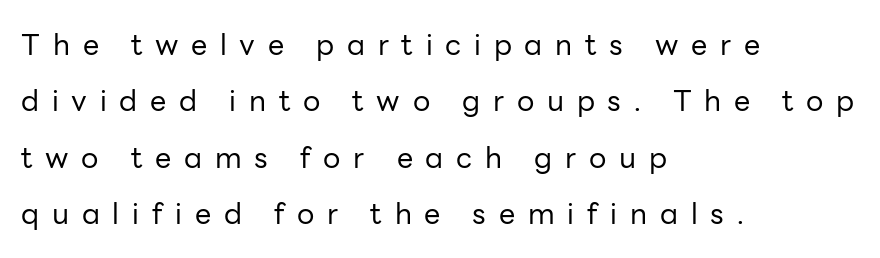
This rendering employs a face without finishing strokes, i.e., a sans-serif. Leftover space on each line is placed entirely after the last word. The axis of the letterforms is exactly vertical. Is there much room between lines? Yes — plenty of vertical air separates them.
